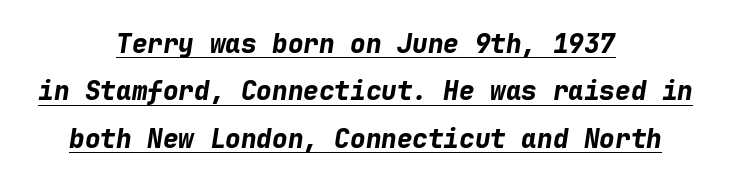
{"italic": "yes", "lean": "right", "slant_degrees": 9, "bold": "yes", "underline": "yes", "align": "center", "line_spacing_ratio": 1.82, "letter_spacing": "normal", "letter_spacing_em": 0.0, "glyph_px": 26}
